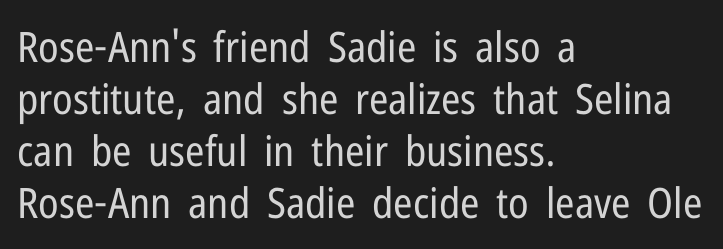
{"serif": "no", "italic": "no", "bold": "no", "weight": "regular", "width": "condensed", "stroke_contrast": "low", "x_height": "medium", "monospaced": "no", "underline": "no", "align": "left", "line_spacing_ratio": 1.24, "letter_spacing": "normal", "letter_spacing_em": 0.0, "glyph_px": 42}
